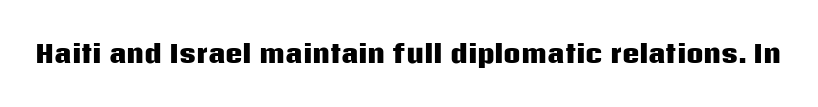
The image shows 24 px bold type, upright; set normal letter spacing, not underlined.
